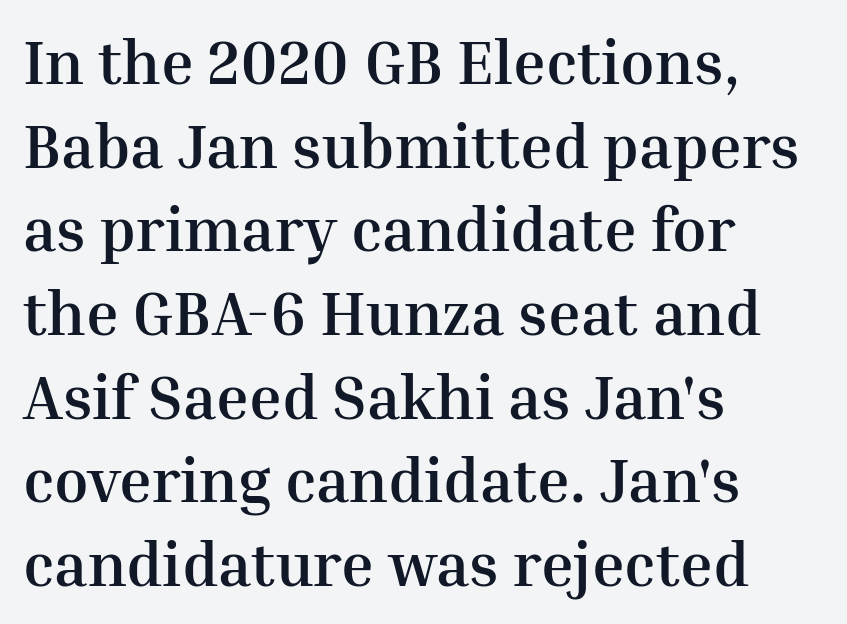
{"serif": "yes", "italic": "no", "bold": "yes", "weight": "semibold", "width": "normal", "stroke_contrast": "medium", "x_height": "medium", "monospaced": "no", "underline": "no", "align": "left", "line_spacing": "normal", "line_spacing_ratio": 1.35, "letter_spacing": "normal", "letter_spacing_em": 0.0, "glyph_px": 62}
